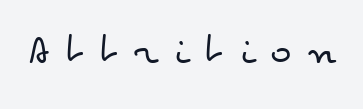
Q: Is the text bold? A: No.
Q: Is the text italic (slanted)? A: No, it is upright.
Q: Is the text underlined? A: No.
Q: Is the spacing between letters normal or unusually wide? A: Unusually wide.
Q: Width (condensed, normal, or wide)? A: Wide.
Q: Stroke contrast? A: Low.
Q: x-height? A: Small.
Q: Monospaced? A: No.
